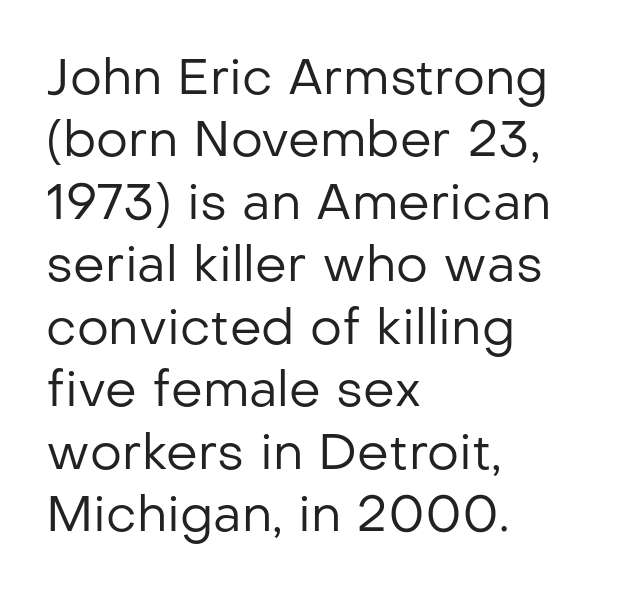
Q: Is the text bold? A: No.
Q: Is the text italic (slanted)? A: No, it is upright.
Q: Is the typeface a serif or a sans-serif typeface? A: Sans-serif.
Q: Is the text underlined? A: No.
Q: How is the paragraph aligned? A: Left-aligned.
Q: Is the spacing between letters normal or unusually wide? A: Normal.
Q: Is the spacing between lines tight, normal or loose? A: Normal.
Q: Width (condensed, normal, or wide)? A: Normal.
Q: Stroke contrast? A: Low.
Q: x-height? A: Medium.
Q: Monospaced? A: No.
